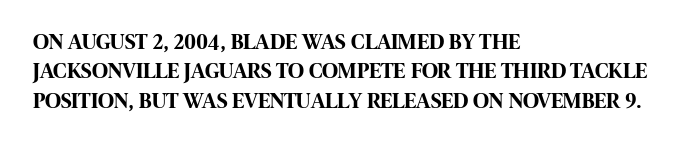
Q: Is the text bold? A: Yes.
Q: Is the text italic (slanted)? A: No, it is upright.
Q: Is the text underlined? A: No.
Q: How is the paragraph aligned? A: Left-aligned.
Q: Is the spacing between letters normal or unusually wide? A: Normal.
Q: Is the spacing between lines tight, normal or loose? A: Normal.
